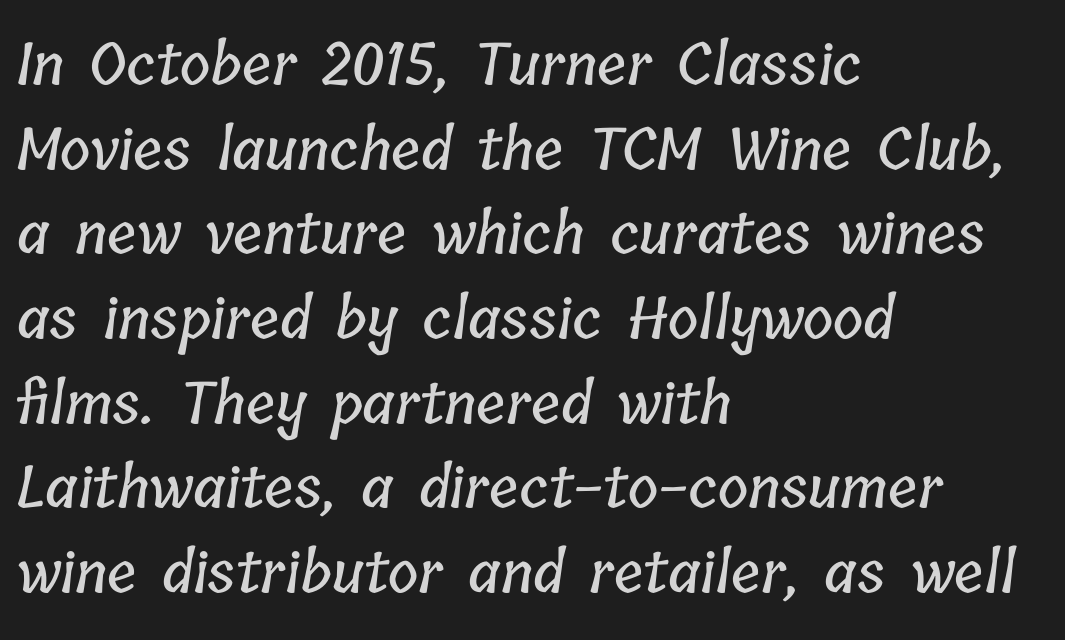
Notice how descenders clear the ascenders below comfortably — that's standard leading. The tracking reads as untouched default to a designer's eye. Which margin do the lines hug? The left one — the right edge is uneven. These lines are rendered in a variable-pitch font. The area under the type is left untouched.
